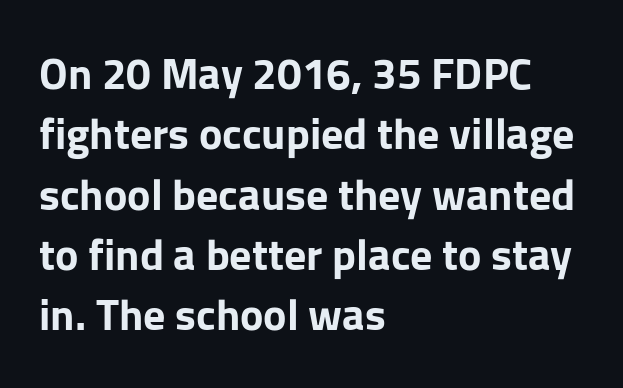
The image shows 44 px bold sans-serif type, upright; set left-aligned, normal line spacing (1.37x), normal letter spacing, not underlined; low stroke contrast and a medium x-height.
